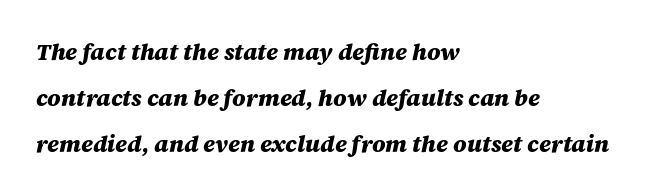
Summary of weight: heavy, a full bold. Students, observe: this is what heavily led, spacious text looks like. The setting favours the left margin, as ordinary paragraphs usually do. The axis of the letterforms is tilted away from vertical. What stands out about the letter spacing? Nothing — it is the standard amount.
